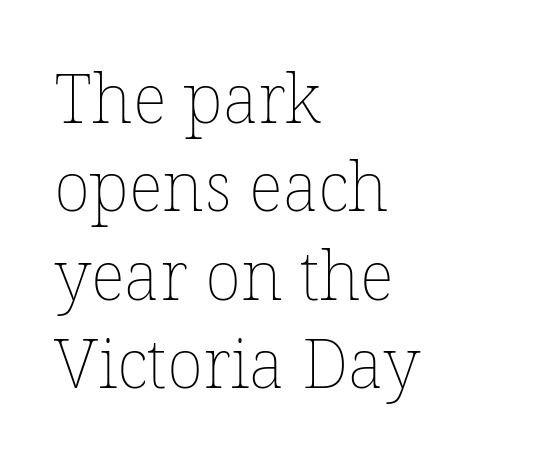
The passage shown is not bold in any degree. The area under the type is left untouched. This is roman type, the default non-slanted kind. There is no visible air inserted between adjacent glyphs. A typesetter would call this proportional, since set widths differ per character. The ragged edge is on the right, which tells us the setting is flush left.
